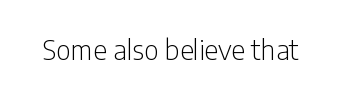
Q: Is the text bold? A: No.
Q: Is the text italic (slanted)? A: No, it is upright.
Q: Is the text underlined? A: No.
Q: Is the spacing between letters normal or unusually wide? A: Normal.
